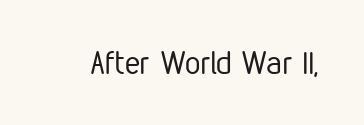
Q: Is the text bold? A: No.
Q: Is the text italic (slanted)? A: No, it is upright.
Q: Is the typeface a serif or a sans-serif typeface? A: Sans-serif.
Q: Is the text underlined? A: No.
Q: Is the spacing between letters normal or unusually wide? A: Normal.
Q: Width (condensed, normal, or wide)? A: Condensed.
Q: Stroke contrast? A: Low.
Q: x-height? A: Medium.
Q: Monospaced? A: No.
